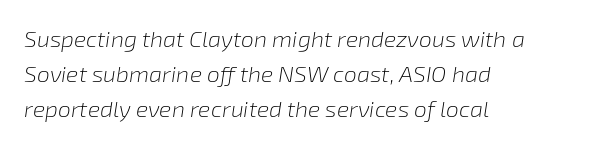
If you drew a ruler down the left edge, every line would touch it. The letters sit at their default tracking, neither squeezed nor spread. A light-to-regular cut is what we see here. Notice how descenders clear the ascenders below comfortably — that's standard leading. The typography opts for an oblique posture over an upright one. A bare baseline throughout the passage.
